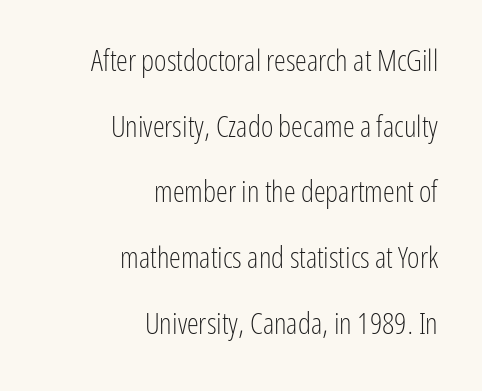
One-word summary of the alignment: right. Each letter's strokes conclude bluntly, with no projecting serifs. A great deal of white space separates one row of letters from the next. No extra tracking has been applied to these lines.
